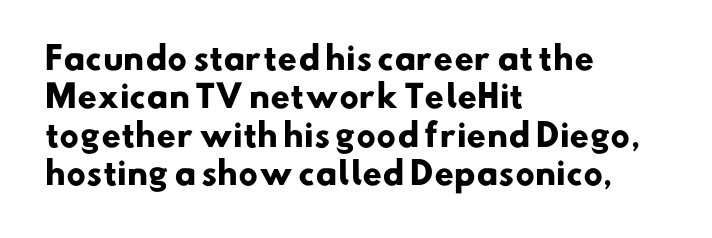
{"serif": "no", "bold": "yes", "weight": "heavy", "width": "normal", "stroke_contrast": "low", "x_height": "small", "monospaced": "no", "underline": "no", "align": "left", "line_spacing_ratio": 1.24, "letter_spacing": "normal", "letter_spacing_em": 0.0, "glyph_px": 31}
